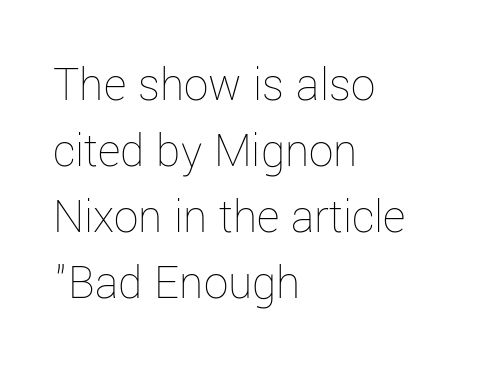
The passage shown is typed in a proportional face where columns would drift. Is there any slant? The stems are plumb. Characters follow at the spacing the type designer built in. The cut favours lightness, reaching ordinary text weight at its darkest.
